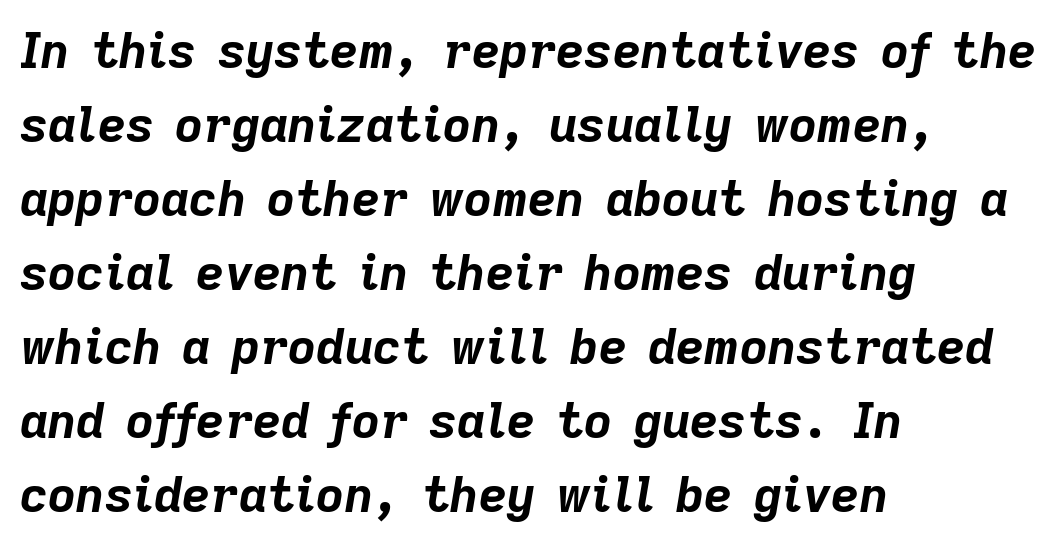
{"italic": "yes", "lean": "right", "slant_degrees": 9, "bold": "yes", "weight": "bold", "width": "normal", "stroke_contrast": "low", "x_height": "medium", "monospaced": "no", "underline": "no", "align": "left", "line_spacing": "normal", "line_spacing_ratio": 1.51, "letter_spacing": "normal", "letter_spacing_em": 0.0, "glyph_px": 49}
